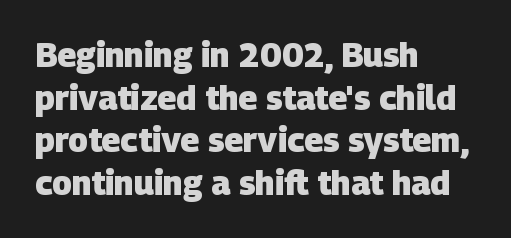
{"serif": "no", "bold": "yes", "weight": "heavy", "width": "normal", "stroke_contrast": "low", "x_height": "large", "monospaced": "no", "underline": "no", "align": "left", "line_spacing": "normal", "line_spacing_ratio": 1.29, "letter_spacing": "normal", "letter_spacing_em": 0.0, "glyph_px": 33}
